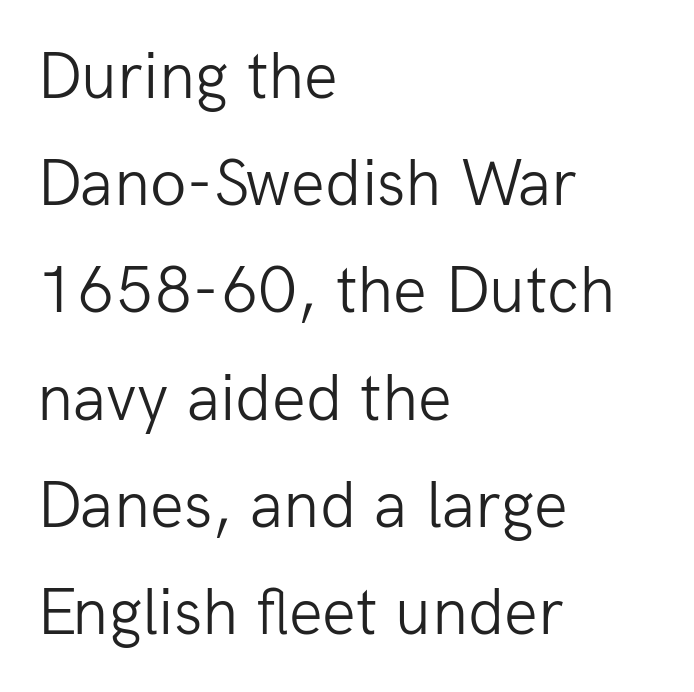
The image shows 67 px light sans-serif type, upright; set left-aligned, normal line spacing (1.6x), normal letter spacing, not underlined; low stroke contrast and a medium x-height.
